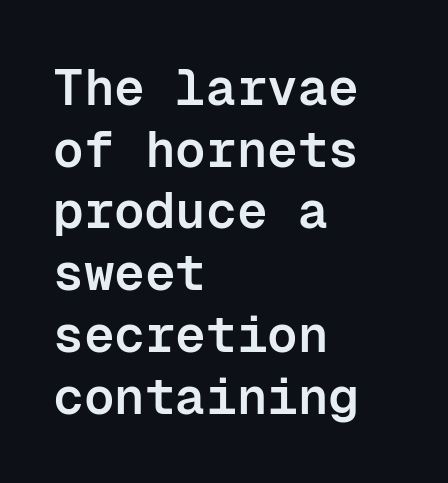
Each letter, wide or thin by design, is forced into the same width here. Tracking value appears to be zero — textbook default spacing. Nobody drew a line under any word here. The font's upright variant was chosen for this text. Is this a sans? Yes — the strokes have no serifs.
